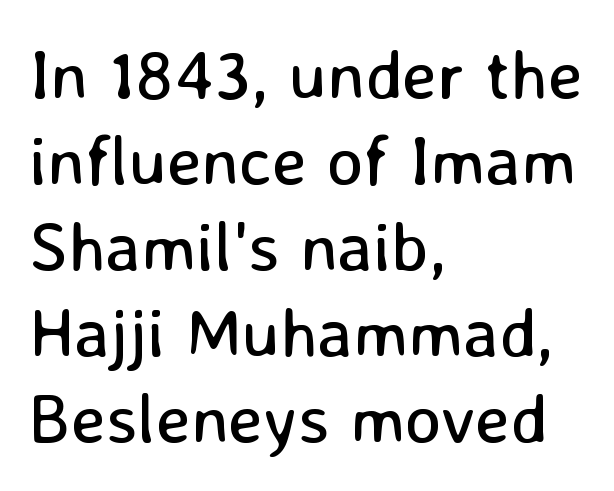
{"serif": "no", "italic": "no", "bold": "no", "weight": "regular", "width": "normal", "stroke_contrast": "low", "x_height": "medium", "monospaced": "no", "underline": "no", "align": "left", "line_spacing_ratio": 1.23, "letter_spacing": "normal", "letter_spacing_em": 0.0, "glyph_px": 70}
